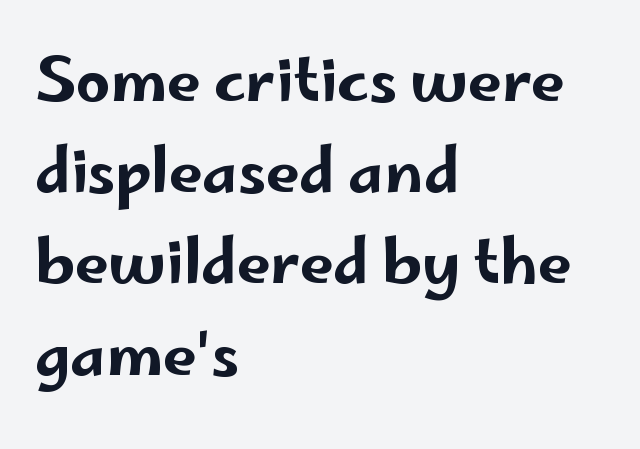
Q: Is the text italic (slanted)? A: No, it is upright.
Q: Is the typeface a serif or a sans-serif typeface? A: Sans-serif.
Q: Is the text underlined? A: No.
Q: How is the paragraph aligned? A: Left-aligned.
Q: Is the spacing between letters normal or unusually wide? A: Normal.
Q: Is the spacing between lines tight, normal or loose? A: Normal.
Q: Width (condensed, normal, or wide)? A: Wide.
Q: Stroke contrast? A: Low.
Q: x-height? A: Small.
Q: Monospaced? A: No.
